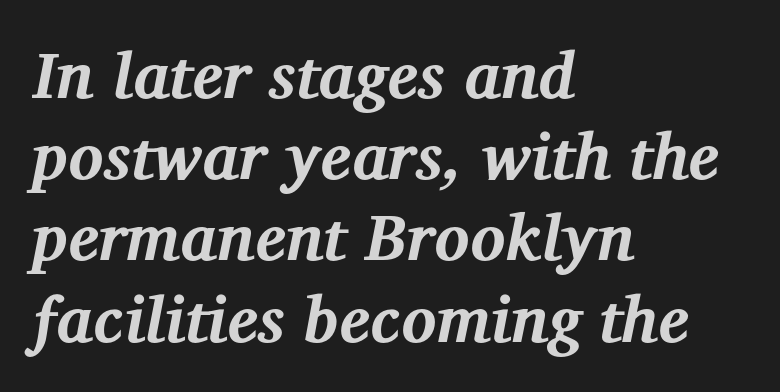
Q: Is the text bold? A: Yes.
Q: Is the text italic (slanted)? A: Yes, it leans right by about 12 degrees.
Q: Is the typeface a serif or a sans-serif typeface? A: Serif.
Q: Is the text underlined? A: No.
Q: How is the paragraph aligned? A: Left-aligned.
Q: Is the spacing between letters normal or unusually wide? A: Normal.
Q: Is the spacing between lines tight, normal or loose? A: Normal.
Q: Width (condensed, normal, or wide)? A: Normal.
Q: Stroke contrast? A: Medium.
Q: x-height? A: Medium.
Q: Monospaced? A: No.
